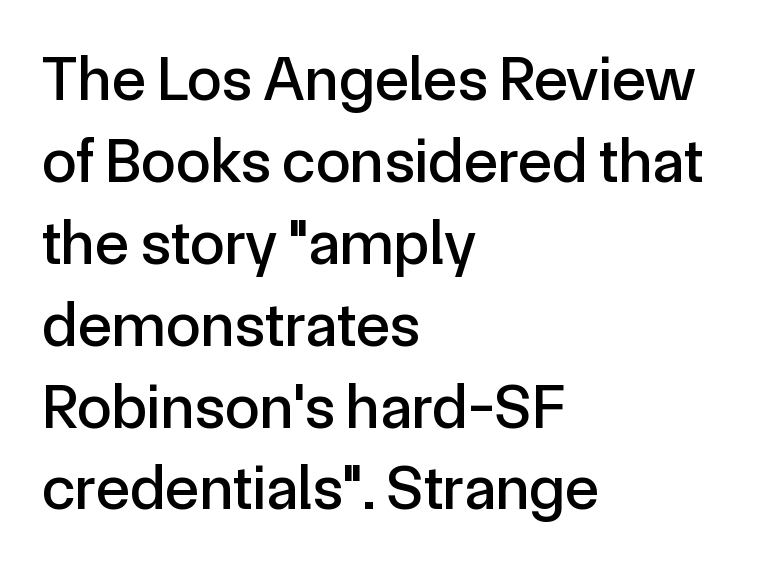
Q: Is the text italic (slanted)? A: No, it is upright.
Q: Is the typeface a serif or a sans-serif typeface? A: Sans-serif.
Q: Is the text underlined? A: No.
Q: How is the paragraph aligned? A: Left-aligned.
Q: Is the spacing between letters normal or unusually wide? A: Normal.
Q: Is the spacing between lines tight, normal or loose? A: Normal.
Q: Width (condensed, normal, or wide)? A: Normal.
Q: x-height? A: Medium.
Q: Monospaced? A: No.
